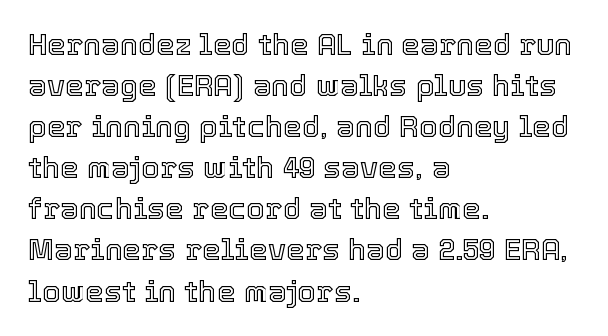
Compared with typical paragraphs, the rows here are spaced about the same. Typeset ragged right — the left edge is the straight one. In terms of posture, this sample is upright. The letters advance in unequal steps, a hallmark of proportional type.
